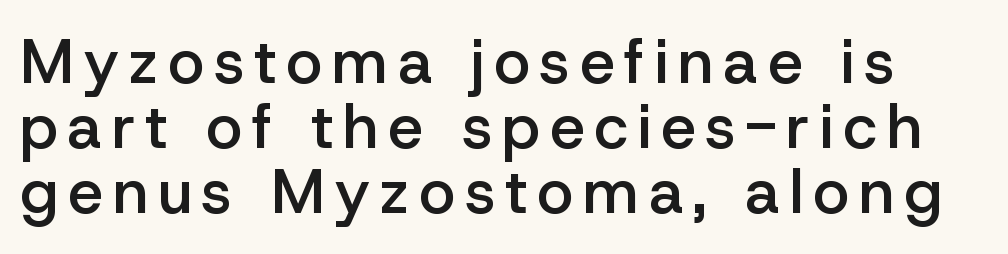
{"serif": "no", "italic": "no", "bold": "semi", "weight": "semibold", "width": "normal", "stroke_contrast": "low", "x_height": "medium", "monospaced": "no", "underline": "no", "line_spacing": "tight", "line_spacing_ratio": 1.05, "glyph_px": 62}
